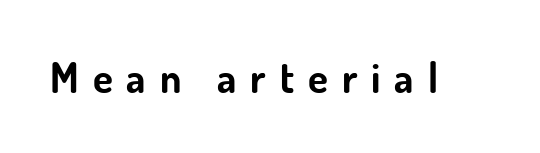
The font's upright variant was chosen for this text. The string is rendered with underlining switched off. Set as a true bold cut, around the 700 mark. The type family on display is of the sans-serif kind. Think of a printed novel: that variable character pitch is what you see here.
